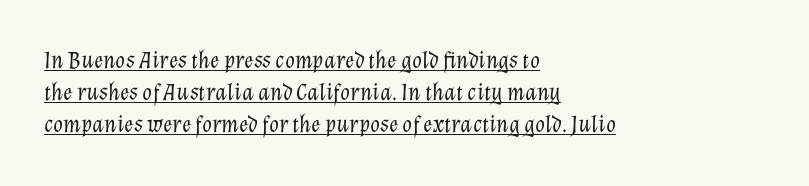
The image shows 25 px text type, italic (leaning right); set left-aligned, normal line spacing (1.29x), normal letter spacing, underlined.
